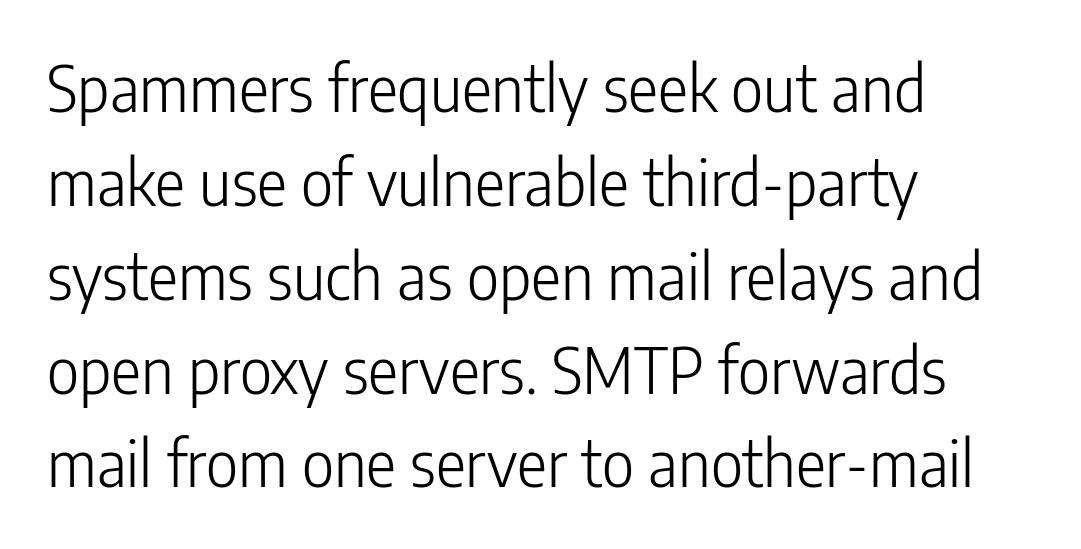
The image shows 63 px light, condensed sans-serif type, upright; set left-aligned, normal line spacing (1.49x), normal letter spacing, not underlined; low stroke contrast and a medium x-height.
